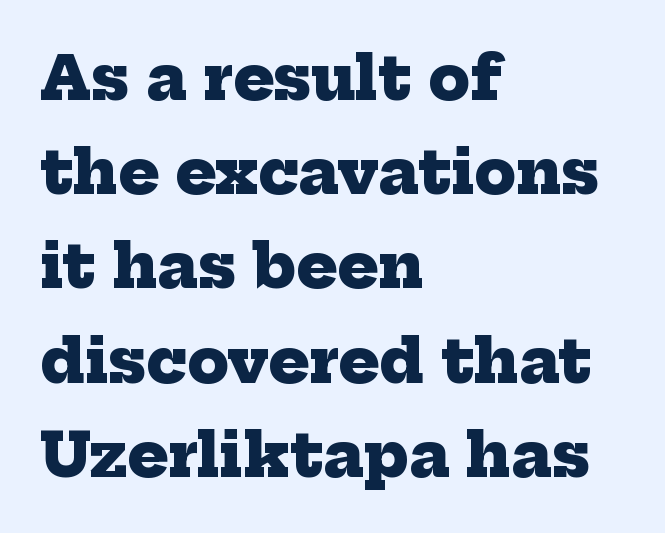
The image shows 60 px heavy serif type; set left-aligned, normal line spacing (1.57x), normal letter spacing, not underlined; low stroke contrast and a medium x-height.
